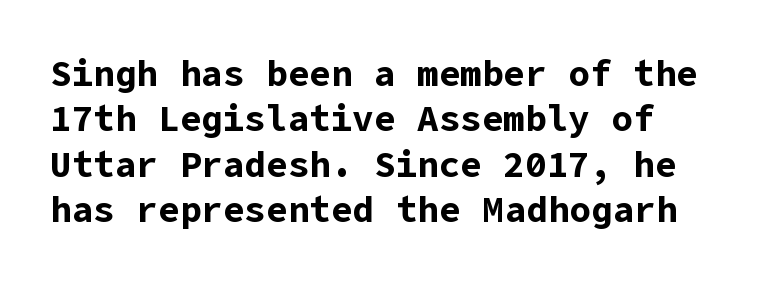
{"serif": "no", "italic": "no", "bold": "yes", "weight": "bold", "width": "normal", "stroke_contrast": "low", "x_height": "medium", "underline": "no", "line_spacing": "normal", "line_spacing_ratio": 1.26, "letter_spacing": "normal", "letter_spacing_em": 0.0, "glyph_px": 36}
